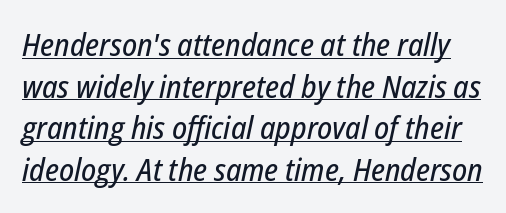
{"italic": "yes", "lean": "right", "slant_degrees": 12, "width": "condensed", "stroke_contrast": "low", "x_height": "medium", "monospaced": "no", "underline": "yes", "line_spacing": "normal", "line_spacing_ratio": 1.34, "letter_spacing": "normal", "letter_spacing_em": 0.0, "glyph_px": 31}
